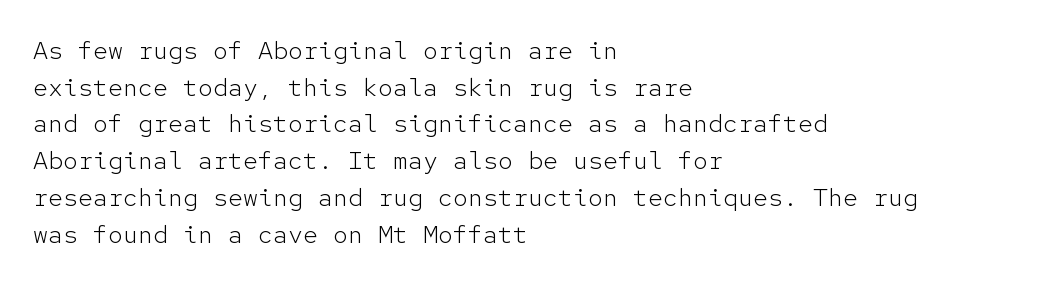
{"italic": "no", "bold": "no", "underline": "no", "align": "left", "line_spacing": "normal", "line_spacing_ratio": 1.47, "letter_spacing": "normal", "letter_spacing_em": 0.0, "glyph_px": 25}
